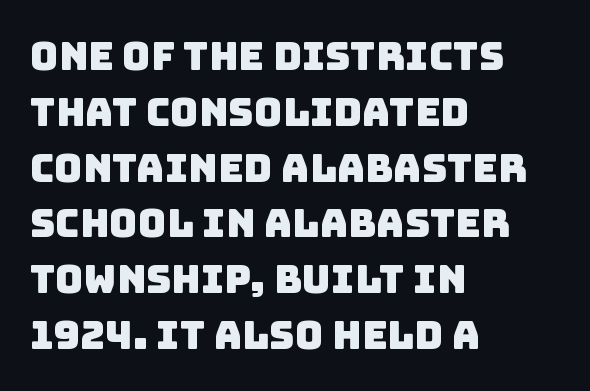
The image shows 39 px sans-serif type; set left-aligned, normal line spacing (1.43x), normal letter spacing, not underlined; low stroke contrast and a large x-height.
